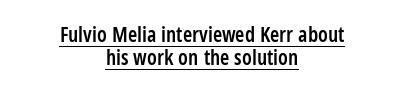
The image shows 21 px text type, upright; set centered, tight line spacing (1.11x), normal letter spacing, underlined.
